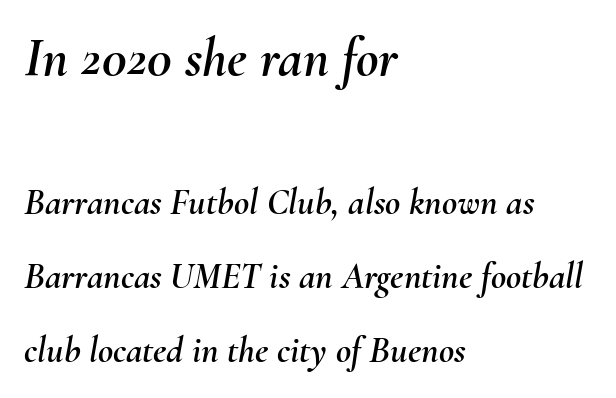
Q: Is the text italic (slanted)? A: Yes, it leans right by about 10 degrees.
Q: Is the text underlined? A: No.
Q: How is the paragraph aligned? A: Left-aligned.
Q: Is the spacing between letters normal or unusually wide? A: Normal.
Q: Is the spacing between lines tight, normal or loose? A: Loose.
Q: Which block of text is set in a larger size, the first (top) or the second (bottom)? A: The first (top) one.
Q: Width (condensed, normal, or wide)? A: Normal.
Q: Stroke contrast? A: Medium.
Q: x-height? A: Small.
Q: Monospaced? A: No.
